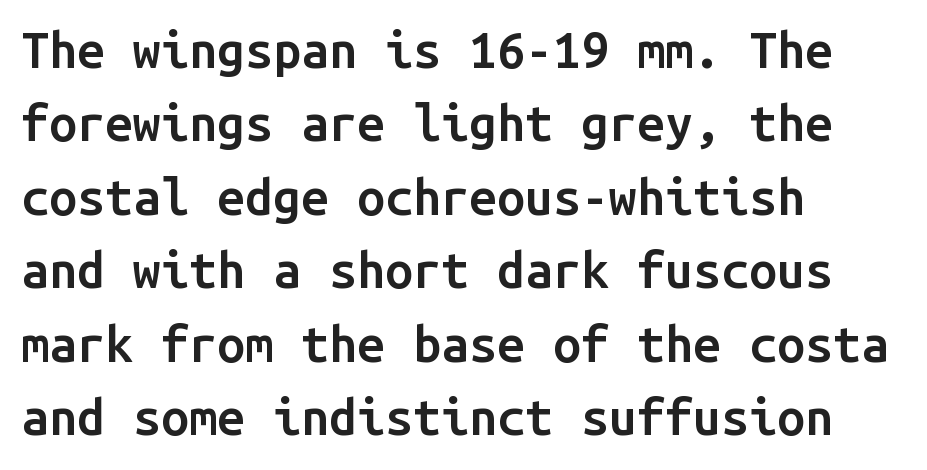
Nope, not italic — everything's standing straight. Baseline-to-baseline distance is the conventional proportion of letter height. Set as a demibold, roughly 600 on the weight scale. Compared with a centered layout, this one pins lines to the left instead. The designer went with a sans here, leaving each stem footless. The space beneath each line is pristine and unruled.
